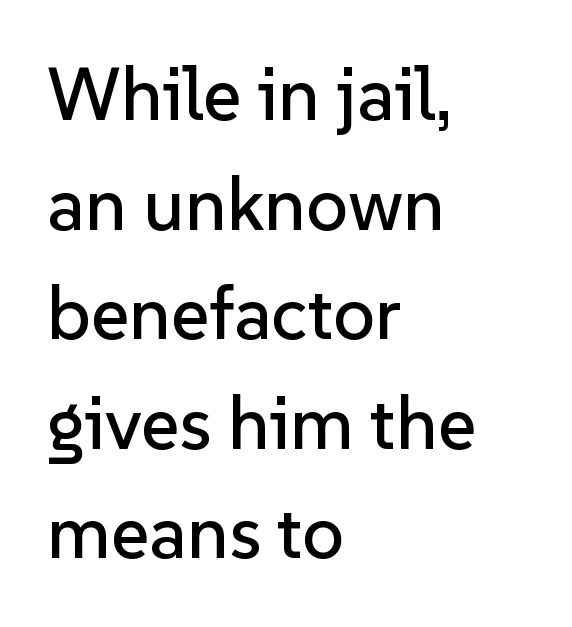
{"serif": "no", "italic": "no", "width": "normal", "stroke_contrast": "low", "x_height": "medium", "monospaced": "no", "underline": "no", "align": "left", "line_spacing": "normal", "line_spacing_ratio": 1.48, "letter_spacing": "normal", "letter_spacing_em": 0.0, "glyph_px": 74}
